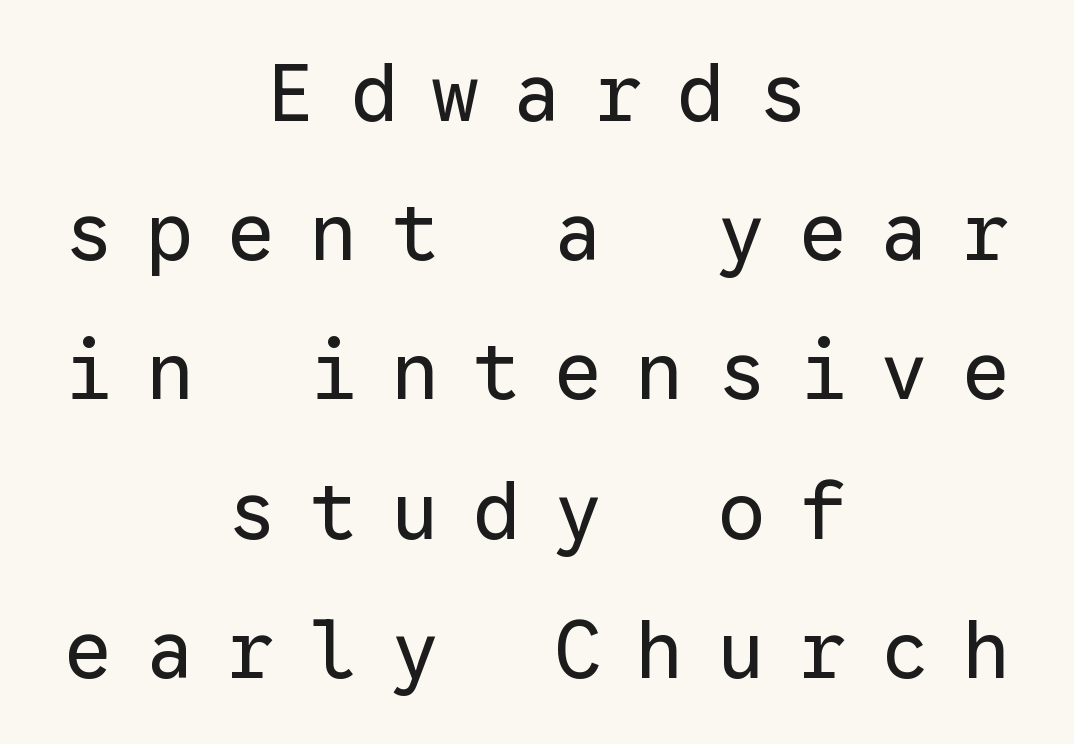
Type without underlining. Rendered with straight, roman letterforms. Monospaced: the letters line up in strict vertical columns. The glyphs in this specimen are sans serif. The font sits on the lighter half of the weight spectrum, regular included. Casual observation: everything's sitting right in the middle.
